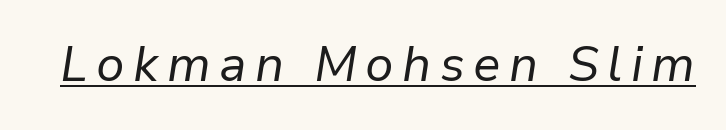
{"italic": "yes", "lean": "right", "slant_degrees": 9, "bold": "no", "weight": "regular", "width": "normal", "stroke_contrast": "low", "x_height": "medium", "monospaced": "no", "underline": "yes", "glyph_px": 49}
